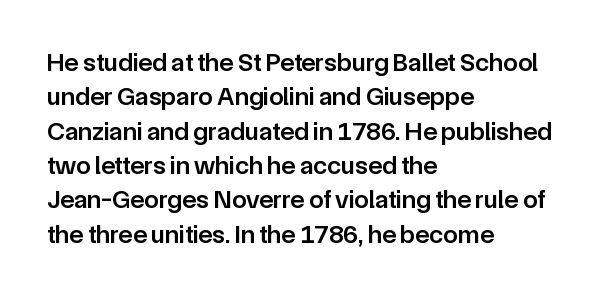
Q: Is the text bold? A: Semi-bold.
Q: Is the text italic (slanted)? A: No, it is upright.
Q: Is the text underlined? A: No.
Q: How is the paragraph aligned? A: Left-aligned.
Q: Is the spacing between letters normal or unusually wide? A: Normal.
Q: Is the spacing between lines tight, normal or loose? A: Normal.
